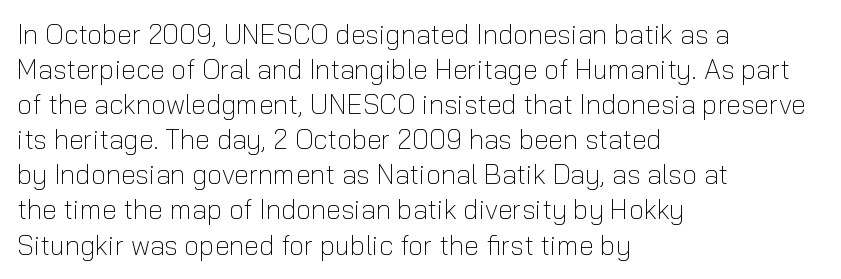
The image shows 27 px text type, upright; set left-aligned, normal line spacing (1.3x), normal letter spacing, not underlined.
